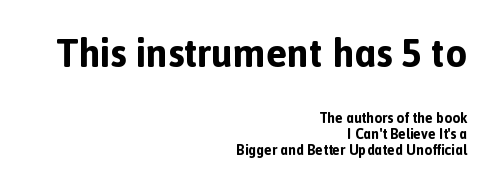
Q: Is the text bold? A: Yes.
Q: Is the text italic (slanted)? A: No, it is upright.
Q: Is the typeface a serif or a sans-serif typeface? A: Sans-serif.
Q: Is the text underlined? A: No.
Q: How is the paragraph aligned? A: Right-aligned.
Q: Is the spacing between letters normal or unusually wide? A: Normal.
Q: Is the spacing between lines tight, normal or loose? A: Tight.
Q: Which block of text is set in a larger size, the first (top) or the second (bottom)? A: The first (top) one.
Q: Width (condensed, normal, or wide)? A: Normal.
Q: x-height? A: Medium.
Q: Monospaced? A: No.
